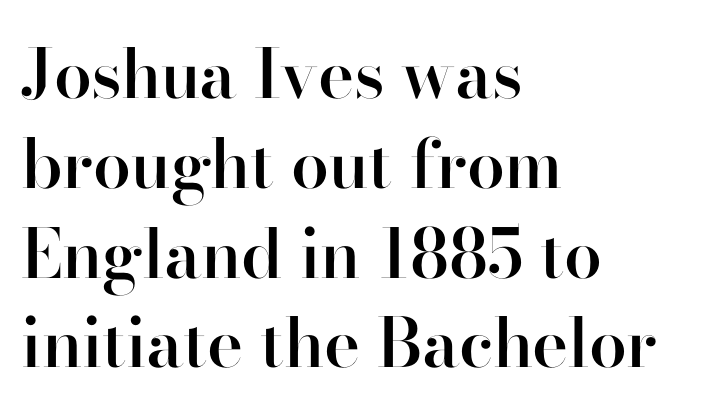
The image shows 68 px semibold serif type, upright; set left-aligned, normal line spacing (1.32x), normal letter spacing, not underlined; high stroke contrast and a small x-height.
